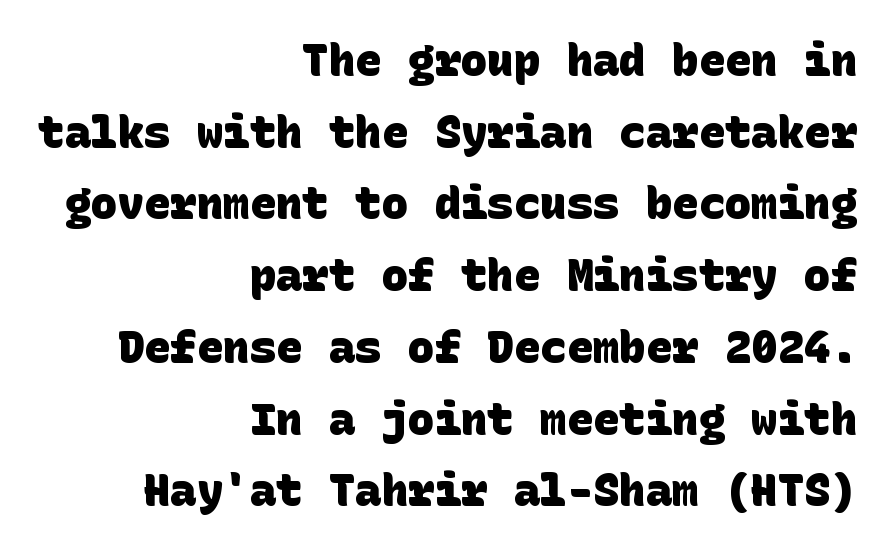
Q: Is the text bold? A: Yes.
Q: Is the typeface a serif or a sans-serif typeface? A: Sans-serif.
Q: Is the text underlined? A: No.
Q: How is the paragraph aligned? A: Right-aligned.
Q: Is the spacing between letters normal or unusually wide? A: Normal.
Q: Is the spacing between lines tight, normal or loose? A: Normal.
Q: Width (condensed, normal, or wide)? A: Normal.
Q: Stroke contrast? A: Low.
Q: x-height? A: Large.
